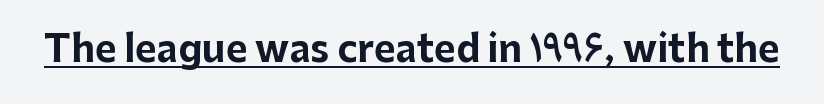
The image shows 37 px bold sans-serif type, upright; set normal letter spacing, underlined; low stroke contrast and a medium x-height.
